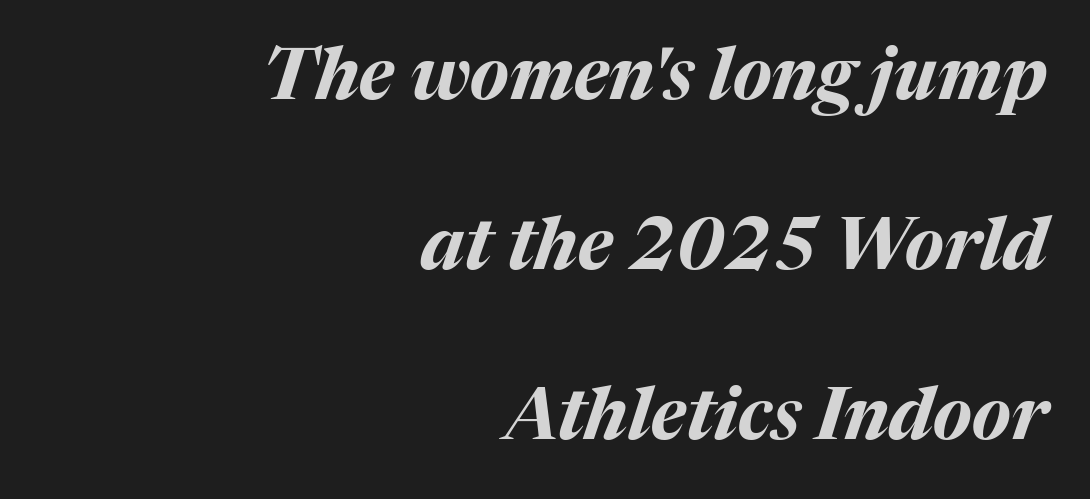
Q: Is the text bold? A: Yes.
Q: Is the text italic (slanted)? A: Yes, it leans right by about 17 degrees.
Q: Is the text underlined? A: No.
Q: How is the paragraph aligned? A: Right-aligned.
Q: Is the spacing between letters normal or unusually wide? A: Normal.
Q: Is the spacing between lines tight, normal or loose? A: Loose.
Q: Width (condensed, normal, or wide)? A: Normal.
Q: Stroke contrast? A: Medium.
Q: x-height? A: Medium.
Q: Monospaced? A: No.
